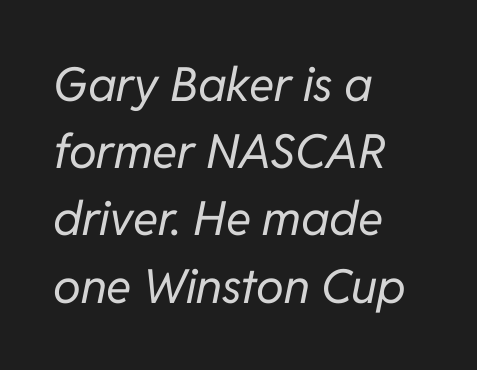
Q: Is the text bold? A: No.
Q: Is the text italic (slanted)? A: Yes, it leans right by about 11 degrees.
Q: Is the text underlined? A: No.
Q: How is the paragraph aligned? A: Left-aligned.
Q: Is the spacing between letters normal or unusually wide? A: Normal.
Q: Is the spacing between lines tight, normal or loose? A: Normal.
Q: Width (condensed, normal, or wide)? A: Normal.
Q: Stroke contrast? A: Low.
Q: x-height? A: Medium.
Q: Monospaced? A: No.
